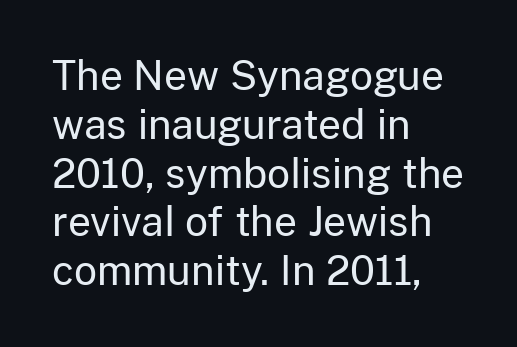
The image shows 40 px regular-weight sans-serif type, upright; set left-aligned, line spacing 1.22x, normal letter spacing, not underlined; low stroke contrast and a medium x-height.
